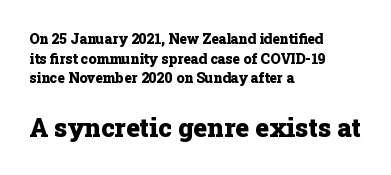
{"italic": "no", "bold": "yes", "underline": "no", "align": "left", "line_spacing": "normal", "line_spacing_ratio": 1.41, "letter_spacing": "normal", "letter_spacing_em": 0.0, "larger_block": "second", "size_ratio": 1.86, "glyph_px": 26}
